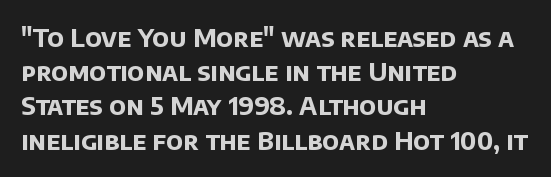
Visually the block forms a straight wall on the left and a jagged coastline on the right. The strokes are fattened all the way to bold. Each row of text sits above clean, open space. Notice how descenders clear the ascenders below comfortably — that's standard leading.
